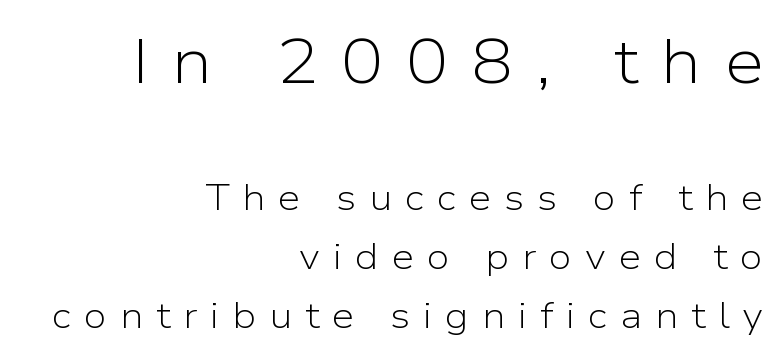
{"serif": "no", "italic": "no", "bold": "no", "weight": "light", "width": "normal", "stroke_contrast": "low", "x_height": "medium", "monospaced": "no", "underline": "no", "align": "right", "line_spacing": "normal", "line_spacing_ratio": 1.64, "letter_spacing": "wide", "letter_spacing_em": 0.36, "larger_block": "first", "size_ratio": 1.75, "glyph_px": 63}
